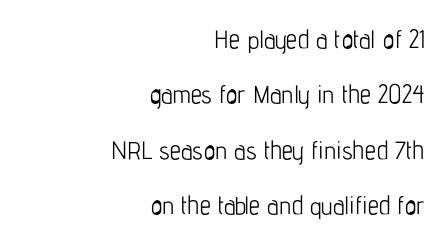
{"italic": "no", "bold": "no", "underline": "no", "align": "right", "line_spacing": "loose", "line_spacing_ratio": 2.22, "letter_spacing": "normal", "letter_spacing_em": 0.0, "glyph_px": 25}
